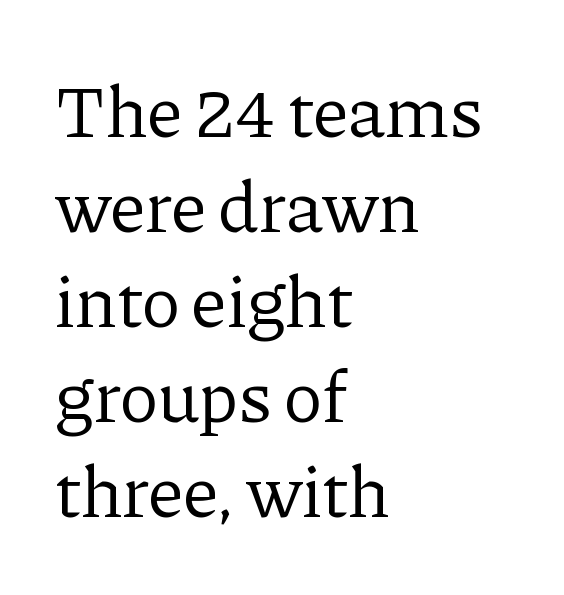
{"serif": "yes", "italic": "no", "bold": "no", "weight": "regular", "width": "normal", "stroke_contrast": "low", "x_height": "medium", "monospaced": "no", "underline": "no", "align": "left", "line_spacing": "normal", "line_spacing_ratio": 1.3, "letter_spacing": "normal", "letter_spacing_em": 0.0, "glyph_px": 73}
